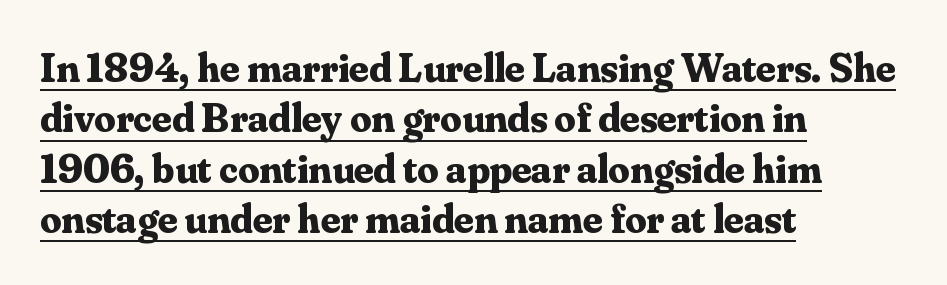
The designer went with a serif here, giving each stem small feet. In terms of weight, the rendering is a true, heavy bold. Every word sits above its own underline. Note the varied advance widths — an 'i' is clearly narrower than an 'm'. Short note: letters normally spaced. Left-aligned paragraph, ragged on the right.
